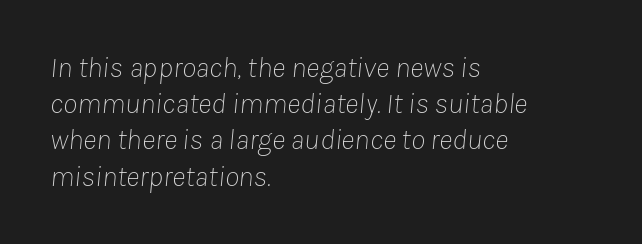
Q: Is the text bold? A: No.
Q: Is the text italic (slanted)? A: Yes, it leans right by about 8 degrees.
Q: Is the text underlined? A: No.
Q: How is the paragraph aligned? A: Left-aligned.
Q: Is the spacing between letters normal or unusually wide? A: Normal.
Q: Is the spacing between lines tight, normal or loose? A: Normal.
Q: Width (condensed, normal, or wide)? A: Normal.
Q: Stroke contrast? A: Low.
Q: x-height? A: Medium.
Q: Monospaced? A: No.
